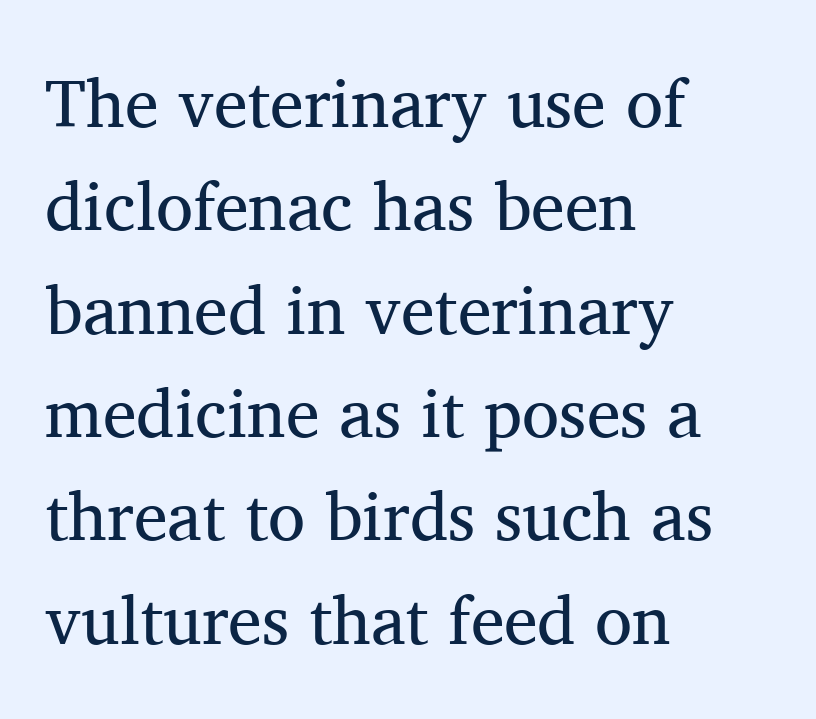
{"serif": "yes", "italic": "no", "bold": "no", "weight": "regular", "width": "normal", "stroke_contrast": "medium", "x_height": "medium", "monospaced": "no", "underline": "no", "align": "left", "line_spacing": "normal", "line_spacing_ratio": 1.52, "letter_spacing": "normal", "letter_spacing_em": 0.0, "glyph_px": 68}
